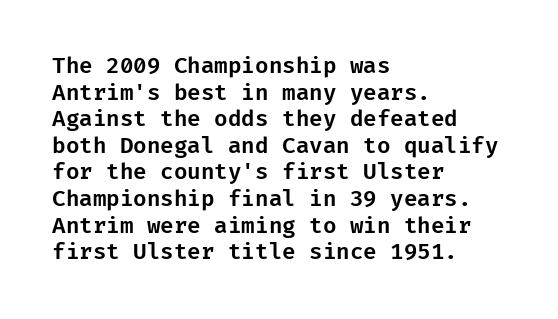
A student would call this left alignment; a typographer would say flush left, rag right. Nobody touched the tracking dial on this one. Tall strokes in this sample are plumb rather than angled. Descenders are the only things crossing below the line.
